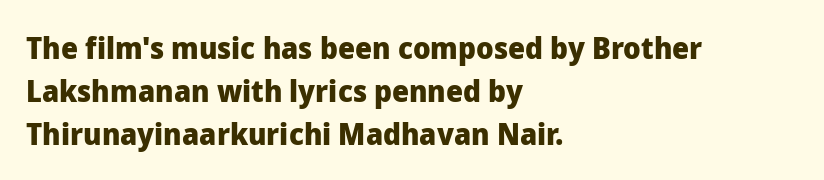
{"serif": "no", "italic": "no", "bold": "yes", "weight": "heavy", "width": "normal", "stroke_contrast": "low", "x_height": "medium", "monospaced": "no", "underline": "no", "align": "left", "line_spacing": "normal", "line_spacing_ratio": 1.43, "letter_spacing": "normal", "letter_spacing_em": 0.0, "glyph_px": 30}
